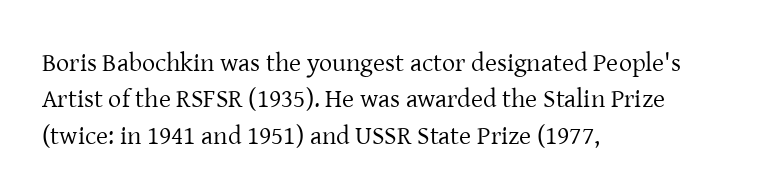
{"italic": "no", "bold": "no", "underline": "no", "align": "left", "line_spacing": "normal", "line_spacing_ratio": 1.4, "letter_spacing": "normal", "letter_spacing_em": 0.0, "glyph_px": 26}
